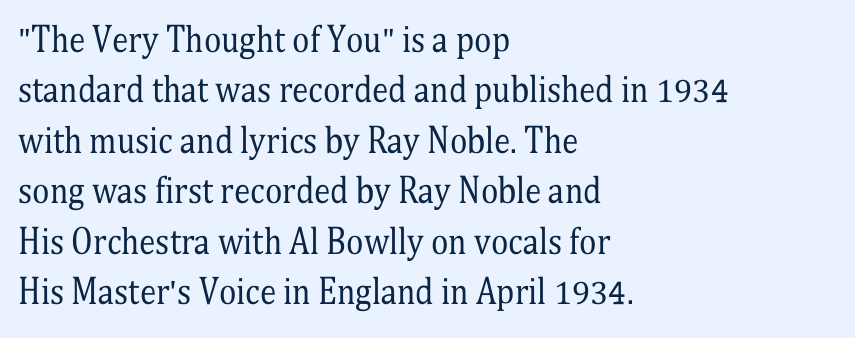
Q: Is the text bold? A: No.
Q: Is the text italic (slanted)? A: No, it is upright.
Q: Is the typeface a serif or a sans-serif typeface? A: Serif.
Q: Is the text underlined? A: No.
Q: How is the paragraph aligned? A: Left-aligned.
Q: Is the spacing between letters normal or unusually wide? A: Normal.
Q: Is the spacing between lines tight, normal or loose? A: Normal.
Q: Width (condensed, normal, or wide)? A: Condensed.
Q: Stroke contrast? A: Medium.
Q: x-height? A: Medium.
Q: Monospaced? A: No.
